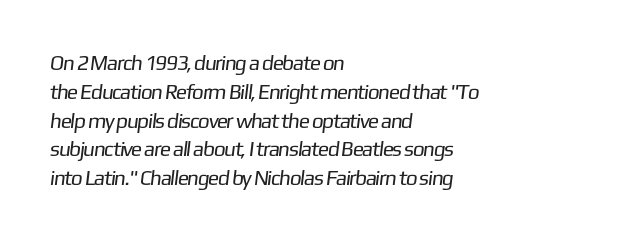
The vertical gap from one line to the next is medium. This rendering leaves character spacing at its baseline value. These glyphs show unthickened strokes, regular width or finer. Is the block centered? No — it sits flush against the left margin.
